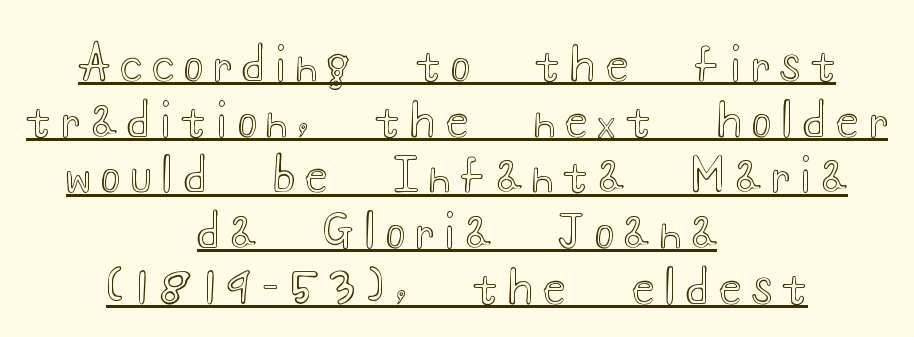
The lines in this sample share a center point and differ in where they start and stop. You could not count columns in this text — the font is proportionally spaced. Honestly, the underline is the first thing you notice here. Posture: vertical. Loose tracking; the words dissolve into strings of separated letters.
